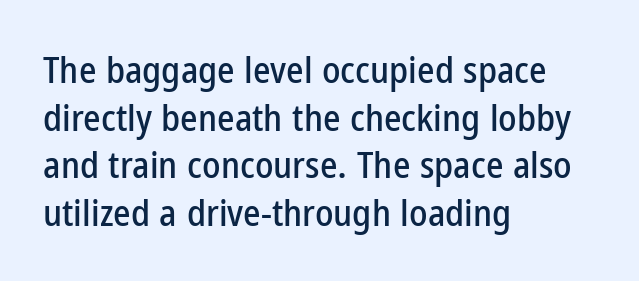
{"serif": "no", "italic": "no", "width": "condensed", "stroke_contrast": "low", "x_height": "medium", "monospaced": "no", "underline": "no", "align": "left", "line_spacing": "normal", "line_spacing_ratio": 1.29, "letter_spacing": "normal", "letter_spacing_em": 0.0, "glyph_px": 37}
